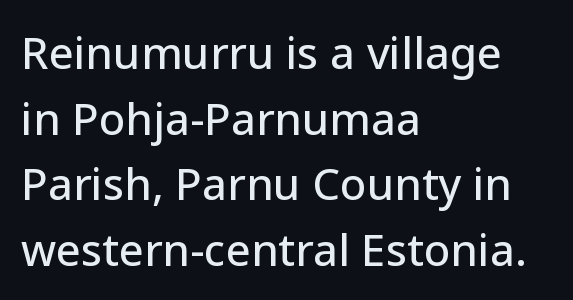
{"serif": "no", "italic": "no", "width": "normal", "stroke_contrast": "low", "x_height": "medium", "monospaced": "no", "underline": "no", "align": "left", "line_spacing": "normal", "line_spacing_ratio": 1.49, "letter_spacing": "normal", "letter_spacing_em": 0.0, "glyph_px": 44}
